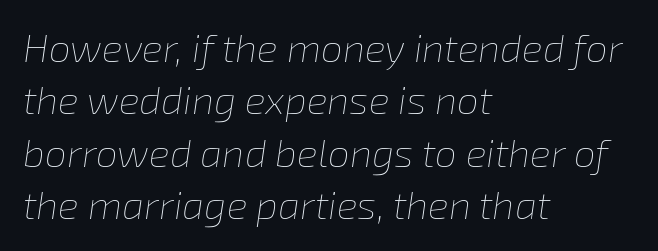
The image shows 39 px thin type, italic (leaning right); set left-aligned, normal line spacing (1.34x), normal letter spacing, not underlined; low stroke contrast and a medium x-height.
